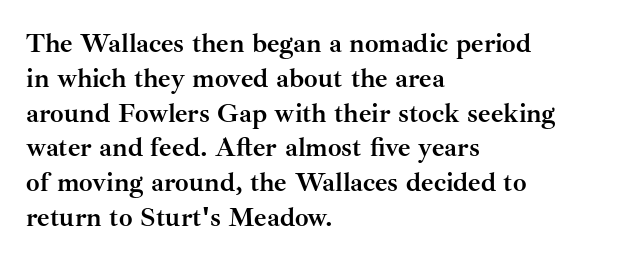
The words here are not underlined. Style check: upright. Typesetter's note: full bold, strokes at maximum text heaviness. Left-aligned paragraph, ragged on the right. One glance says typical: line gaps are just what's usual. Look at the tracking — it's just the regular setting, nothing added.
